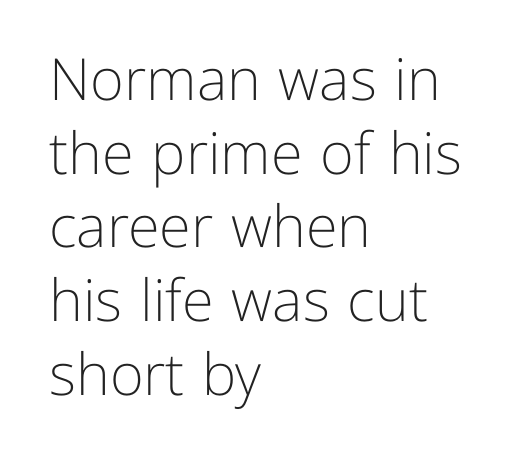
Notice how the stems are strictly vertical — no italics here. The horizontal fit of the characters is conventional and even. Is there much room between lines? A standard amount, neither cramped nor airy. What kind of face is this? One without serifs — a sans. A light-to-regular cut is what we see here. The rendering uses natural spacing where letterforms have individual widths.
